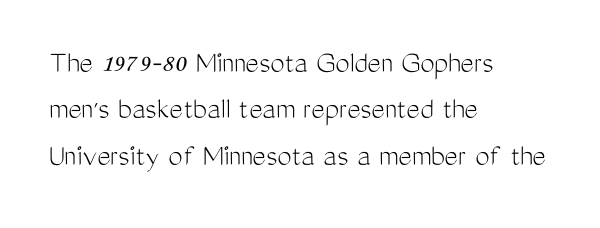
The image shows 32 px light, condensed sans-serif type, upright; set left-aligned, normal line spacing (1.45x), normal letter spacing, not underlined; medium stroke contrast and a medium x-height.
